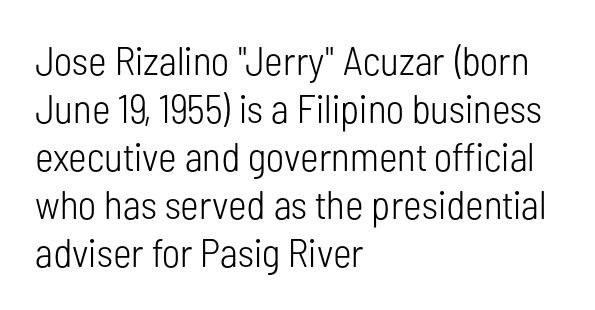
{"serif": "no", "italic": "no", "bold": "no", "weight": "light", "width": "condensed", "stroke_contrast": "low", "x_height": "medium", "monospaced": "no", "underline": "no", "align": "left", "line_spacing_ratio": 1.2, "letter_spacing": "normal", "letter_spacing_em": 0.0, "glyph_px": 40}
